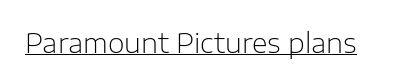
Q: Is the text bold? A: No.
Q: Is the text italic (slanted)? A: No, it is upright.
Q: Is the text underlined? A: Yes.
Q: Is the spacing between letters normal or unusually wide? A: Normal.
